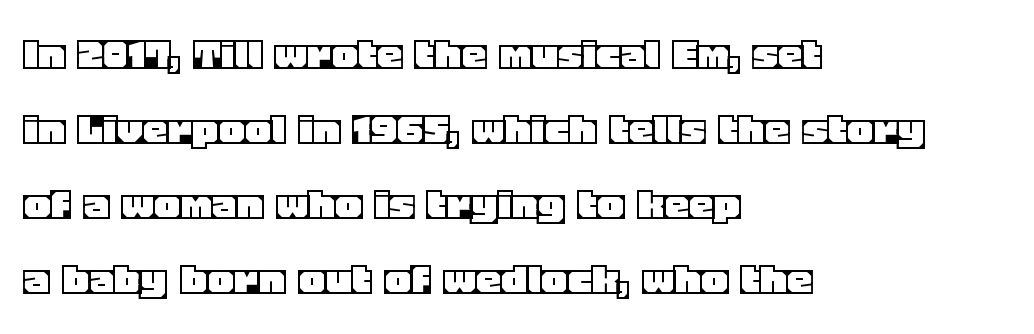
{"italic": "no", "width": "normal", "x_height": "large", "monospaced": "no", "underline": "no", "align": "left", "line_spacing": "normal", "line_spacing_ratio": 1.5, "letter_spacing": "normal", "letter_spacing_em": 0.0, "glyph_px": 50}
